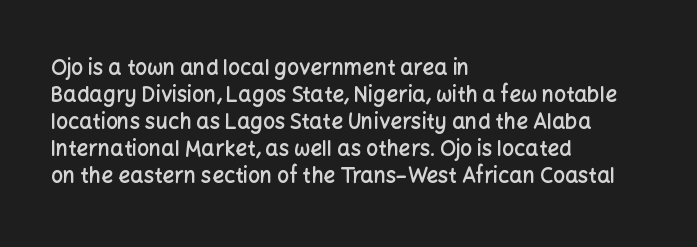
Q: Is the text bold? A: Semi-bold.
Q: Is the text italic (slanted)? A: No, it is upright.
Q: Is the text underlined? A: No.
Q: How is the paragraph aligned? A: Left-aligned.
Q: Is the spacing between letters normal or unusually wide? A: Normal.
Q: Is the spacing between lines tight, normal or loose? A: Normal.
